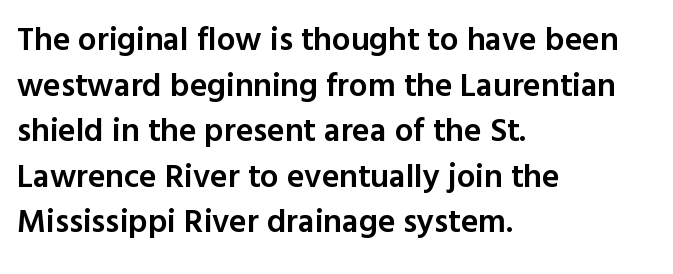
Q: Is the text bold? A: Semi-bold.
Q: Is the text italic (slanted)? A: No, it is upright.
Q: Is the typeface a serif or a sans-serif typeface? A: Sans-serif.
Q: Is the text underlined? A: No.
Q: How is the paragraph aligned? A: Left-aligned.
Q: Is the spacing between letters normal or unusually wide? A: Normal.
Q: Is the spacing between lines tight, normal or loose? A: Normal.
Q: Width (condensed, normal, or wide)? A: Normal.
Q: x-height? A: Medium.
Q: Monospaced? A: No.
